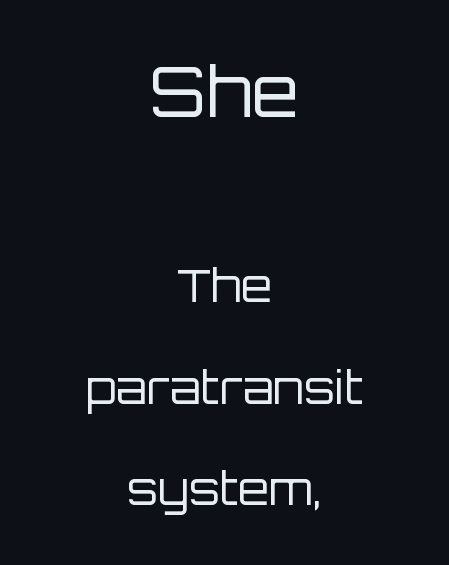
Q: Is the text bold? A: No.
Q: Is the text italic (slanted)? A: No, it is upright.
Q: Is the typeface a serif or a sans-serif typeface? A: Sans-serif.
Q: Is the text underlined? A: No.
Q: How is the paragraph aligned? A: Centered.
Q: Is the spacing between letters normal or unusually wide? A: Normal.
Q: Is the spacing between lines tight, normal or loose? A: Loose.
Q: Which block of text is set in a larger size, the first (top) or the second (bottom)? A: The first (top) one.
Q: Width (condensed, normal, or wide)? A: Normal.
Q: Stroke contrast? A: Low.
Q: x-height? A: Large.
Q: Monospaced? A: No.
